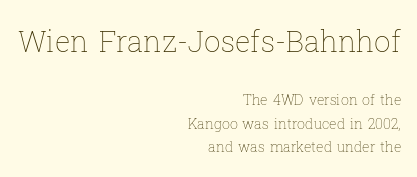
Any mark beneath the type? The region is blank. One glance says typical: line gaps are just what's usual. Every row of glyphs terminates at an identical x-position on the right. The typesetting does not lean heavy: it is not bold. A typesetter would call this zero additional tracking. It's the straight-up-and-down kind of type.
